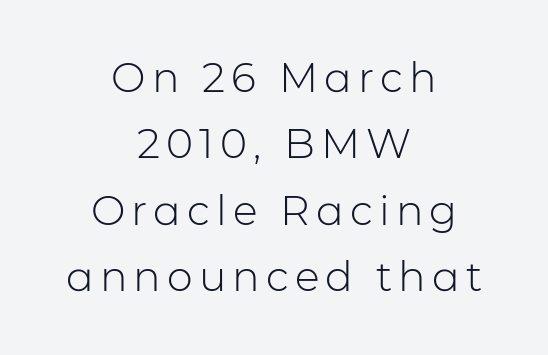
{"serif": "no", "italic": "no", "bold": "no", "weight": "light", "width": "normal", "stroke_contrast": "low", "x_height": "medium", "monospaced": "no", "underline": "no", "align": "center", "line_spacing": "normal", "line_spacing_ratio": 1.62, "glyph_px": 41}
